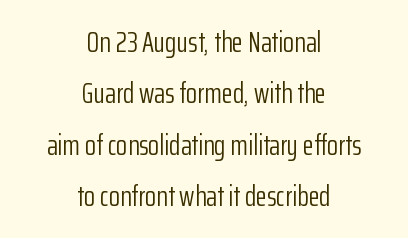
Q: Is the text bold? A: No.
Q: Is the text italic (slanted)? A: No, it is upright.
Q: Is the typeface a serif or a sans-serif typeface? A: Sans-serif.
Q: Is the text underlined? A: No.
Q: How is the paragraph aligned? A: Centered.
Q: Is the spacing between letters normal or unusually wide? A: Normal.
Q: Width (condensed, normal, or wide)? A: Condensed.
Q: Stroke contrast? A: Low.
Q: x-height? A: Medium.
Q: Monospaced? A: No.
